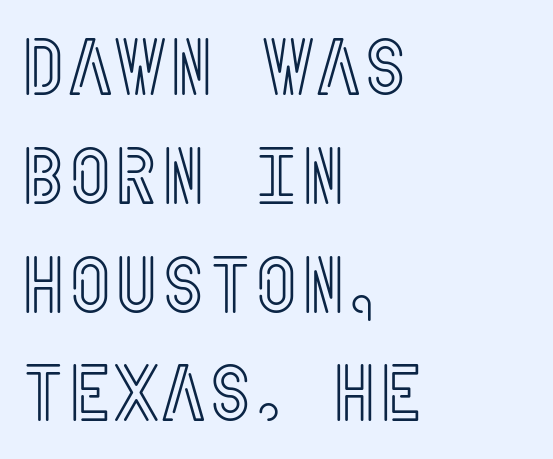
{"italic": "no", "width": "condensed", "x_height": "large", "underline": "no", "align": "left", "line_spacing": "normal", "line_spacing_ratio": 1.36, "letter_spacing": "normal", "letter_spacing_em": 0.0, "glyph_px": 80}
